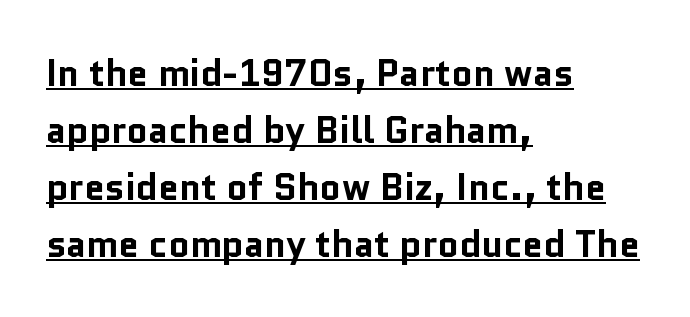
The image shows 37 px bold sans-serif type, upright; set left-aligned, normal line spacing (1.54x), normal letter spacing, underlined; low stroke contrast and a medium x-height.
